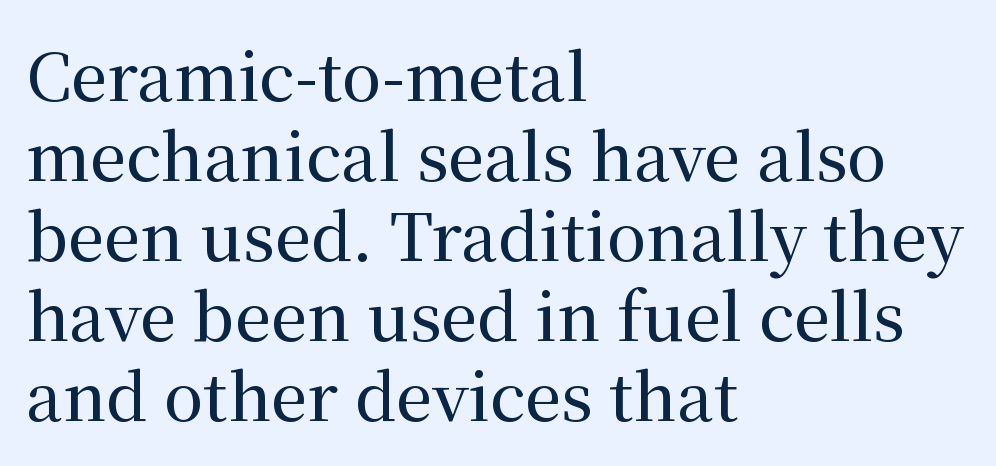
The image shows 65 px serif type, upright; set left-aligned, line spacing 1.23x, normal letter spacing, not underlined; medium stroke contrast and a medium x-height.
